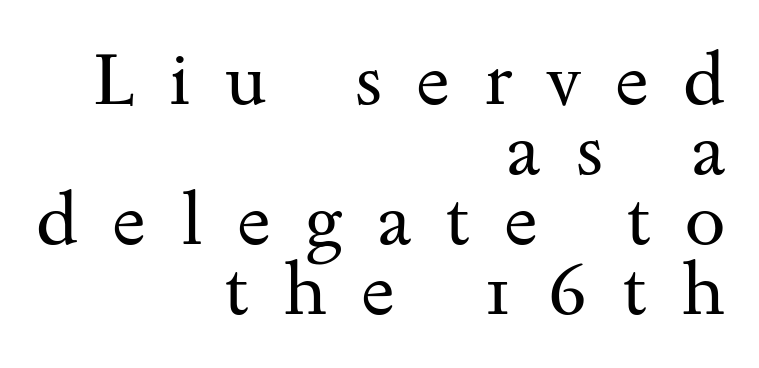
{"serif": "yes", "italic": "no", "bold": "no", "weight": "regular", "width": "wide", "stroke_contrast": "medium", "x_height": "small", "monospaced": "no", "underline": "no", "align": "right", "line_spacing": "tight", "line_spacing_ratio": 0.96, "letter_spacing": "wide", "letter_spacing_em": 0.47, "glyph_px": 73}
